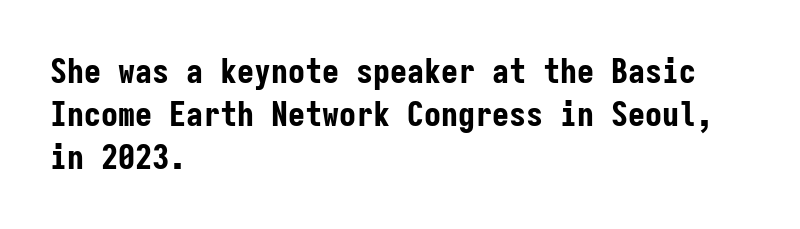
{"serif": "no", "italic": "no", "bold": "yes", "weight": "bold", "width": "condensed", "stroke_contrast": "low", "x_height": "medium", "monospaced": "yes", "underline": "no", "align": "left", "line_spacing": "normal", "line_spacing_ratio": 1.26, "letter_spacing": "normal", "letter_spacing_em": 0.0, "glyph_px": 34}
